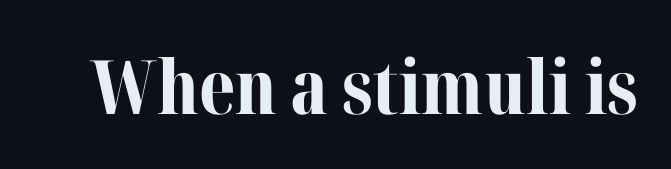
The image shows 75 px bold serif type, upright; set normal letter spacing, not underlined; medium stroke contrast and a medium x-height.
